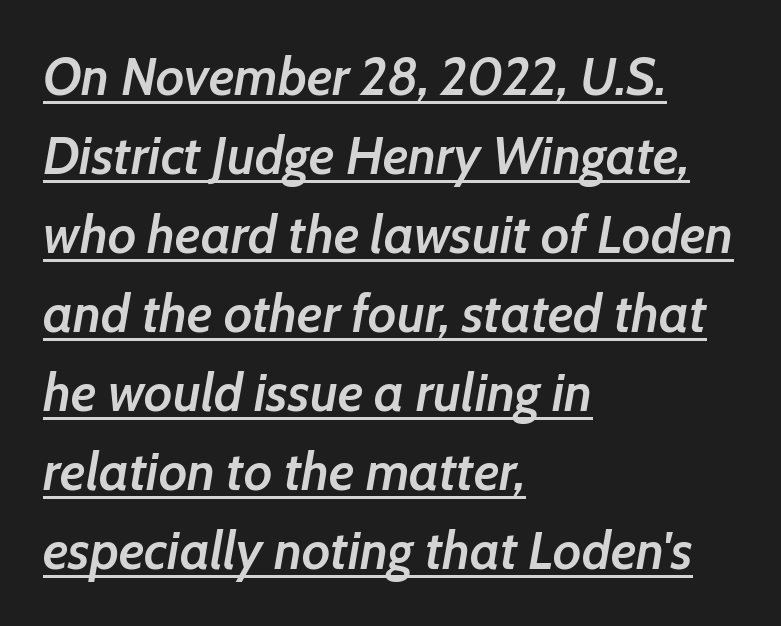
The image shows 53 px semibold type, italic (leaning right); set left-aligned, normal line spacing (1.49x), normal letter spacing, underlined; low stroke contrast and a medium x-height.
